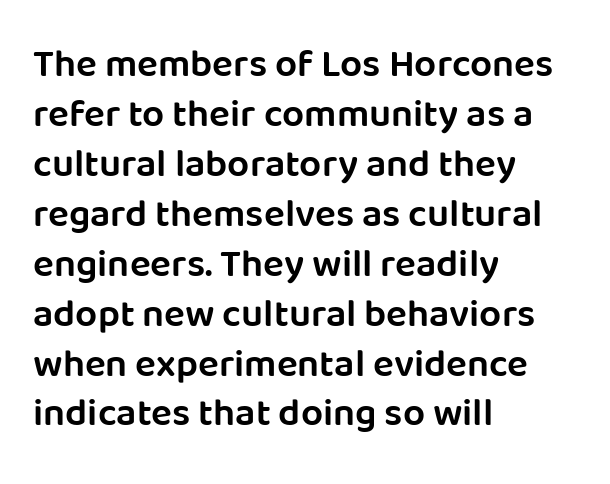
{"serif": "no", "italic": "no", "bold": "semi", "weight": "semibold", "width": "normal", "stroke_contrast": "low", "x_height": "large", "monospaced": "no", "underline": "no", "align": "left", "line_spacing": "normal", "line_spacing_ratio": 1.28, "letter_spacing": "normal", "letter_spacing_em": 0.0, "glyph_px": 39}
